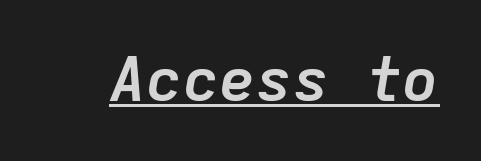
{"italic": "yes", "lean": "right", "slant_degrees": 9, "bold": "yes", "weight": "semibold", "width": "normal", "stroke_contrast": "low", "x_height": "medium", "monospaced": "yes", "underline": "yes", "letter_spacing": "normal", "letter_spacing_em": 0.0, "glyph_px": 61}
